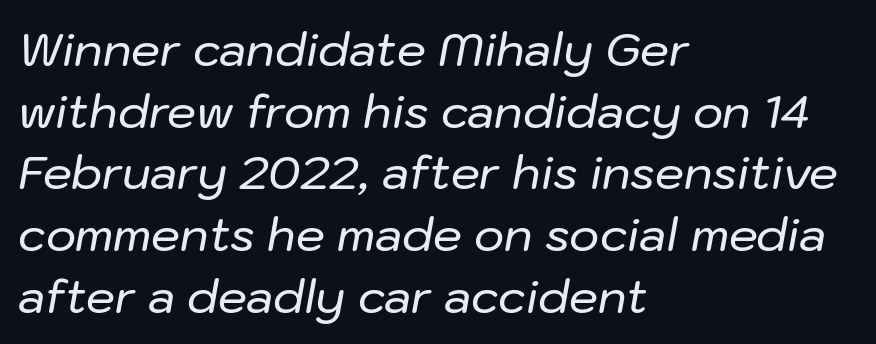
{"italic": "yes", "lean": "right", "slant_degrees": 10, "width": "normal", "stroke_contrast": "low", "x_height": "medium", "monospaced": "no", "underline": "no", "align": "left", "line_spacing": "normal", "line_spacing_ratio": 1.34, "letter_spacing": "normal", "letter_spacing_em": 0.0, "glyph_px": 46}
